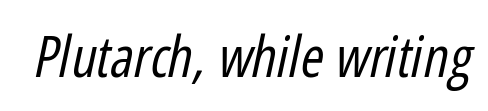
Q: Is the text bold? A: No.
Q: Is the text italic (slanted)? A: Yes, it leans right by about 12 degrees.
Q: Is the text underlined? A: No.
Q: Is the spacing between letters normal or unusually wide? A: Normal.
Q: Width (condensed, normal, or wide)? A: Condensed.
Q: Stroke contrast? A: Low.
Q: x-height? A: Medium.
Q: Monospaced? A: No.
